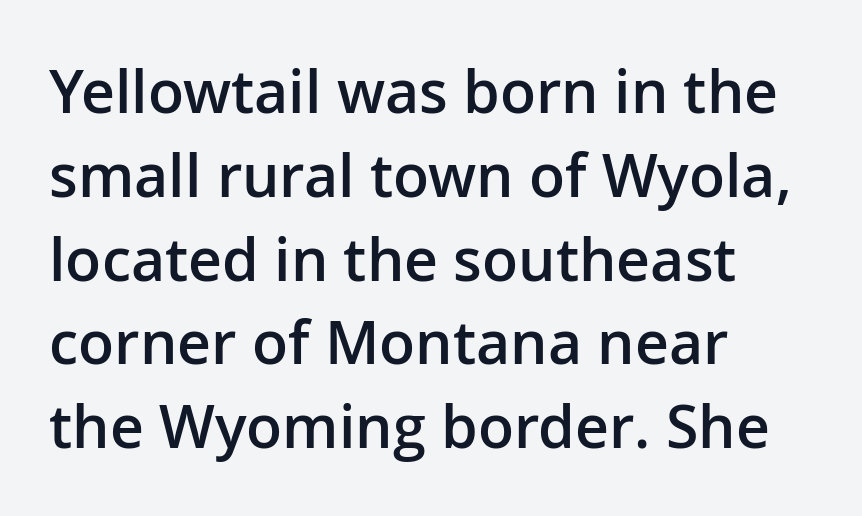
The image shows 59 px semibold sans-serif type, upright; set left-aligned, normal line spacing (1.42x), normal letter spacing, not underlined; low stroke contrast and a medium x-height.
